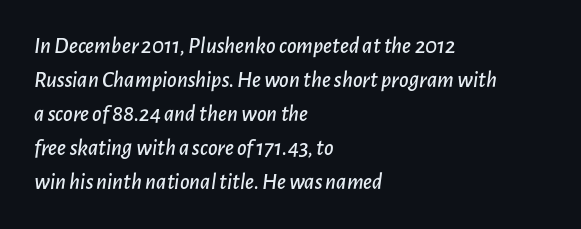
There is no visible air inserted between adjacent glyphs. The rendering anchors every line to the left-hand side. The specimen omits any rule beneath the text block's lines. Line spacing here is normal.
